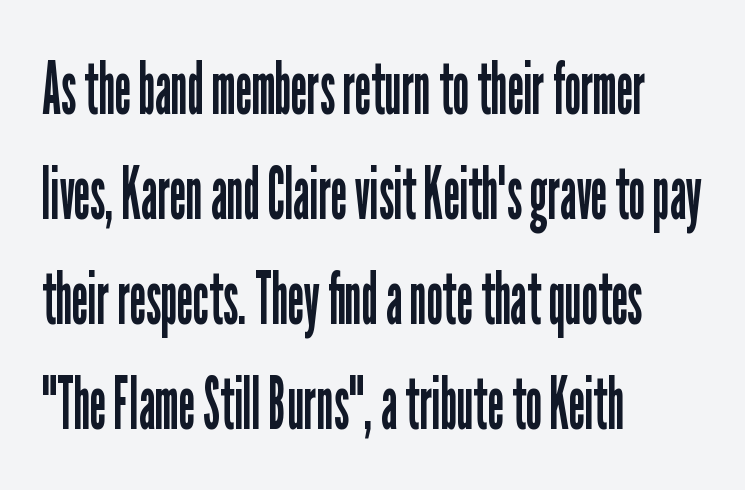
{"serif": "no", "italic": "no", "bold": "no", "weight": "regular", "width": "condensed", "stroke_contrast": "low", "x_height": "medium", "monospaced": "no", "underline": "no", "align": "left", "line_spacing": "normal", "line_spacing_ratio": 1.42, "letter_spacing": "normal", "letter_spacing_em": 0.0, "glyph_px": 74}
